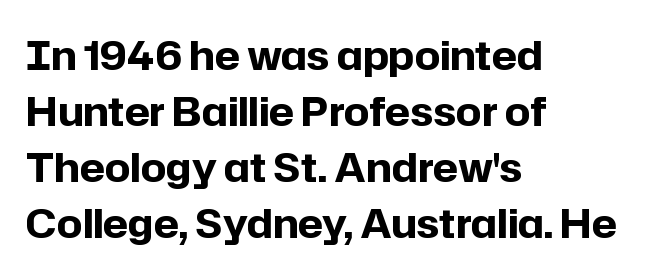
Honestly, the letter spacing is just normal — you wouldn't notice it. The font family rendered here belongs to the sans-serif group. The rendering uses natural spacing where letterforms have individual widths. When letters stand straight like this, we call the style roman or upright. Rule under the text: the space is simply empty. The text block is weighted toward the left margin, trailing off unevenly rightward.
